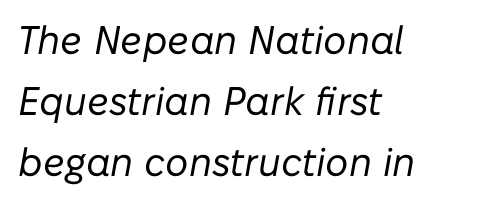
The typeface has the unassuming heft of standard copy or less. The specimen reads as italic at a glance. Line spacing here is normal. The rendering uses natural spacing where letterforms have individual widths. Inter-character spacing is left at the font's built-in metrics. Quick note: underline off.
